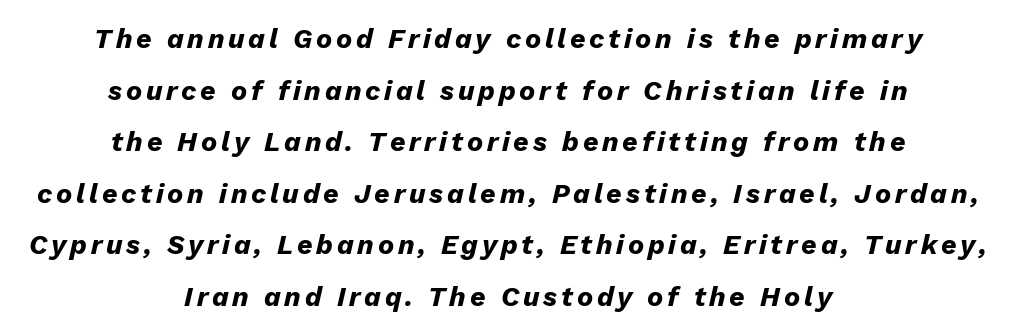
Visually the block forms a symmetrical silhouette, jagged on both flanks. Notice how the stems are inclined rather than vertical — that's the hallmark of italics. Look at the stroke-to-counter ratio: heavy, a bold. The line-height multiplier appears high, well above default. Type without underlining.
